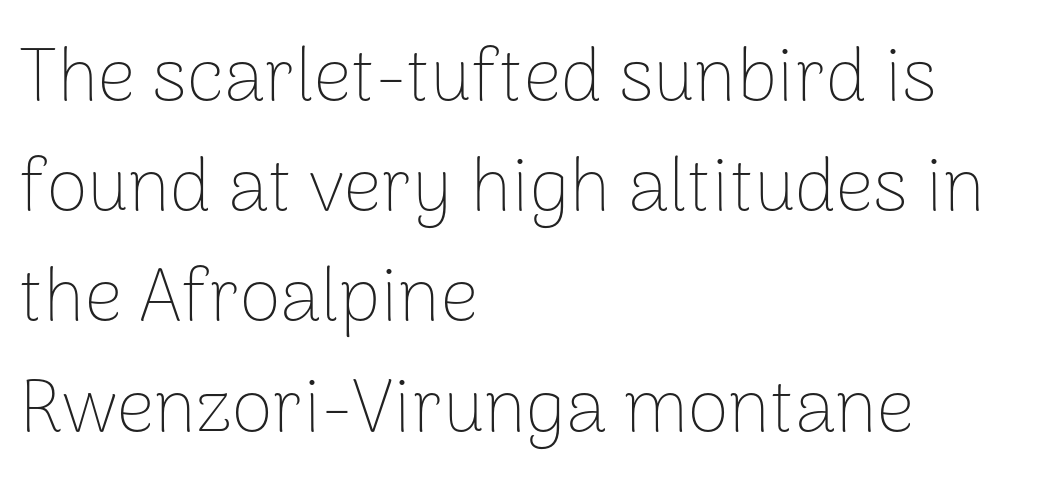
Type style note: lacks serifs. Character widths vary here, with narrow letters taking less room than wide ones. In terms of letterspacing, this is plain default setting. All the whitespace from short lines collects on the right. Beneath every word, the page is bare. Unlike italic type, these characters show no tilt at all.
